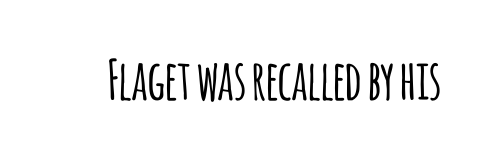
Quick note: not italic, upright. The glyphs in this specimen are sans serif. A typesetter would call this proportional, since set widths differ per character. Each word holds together tightly as a unit, with standard inter-letter gaps. Any mark beneath the type? The region is blank.
